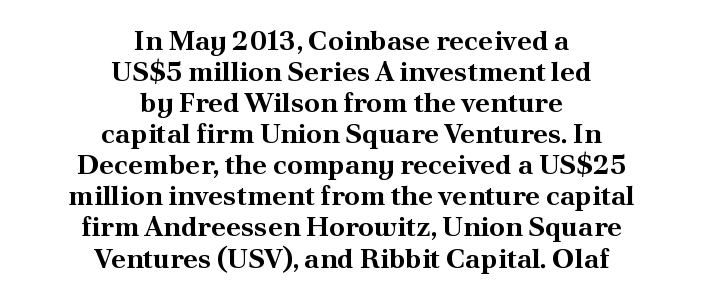
{"serif": "yes", "italic": "no", "bold": "yes", "weight": "bold", "width": "normal", "stroke_contrast": "medium", "x_height": "small", "monospaced": "no", "underline": "no", "align": "center", "line_spacing": "tight", "line_spacing_ratio": 1.11, "letter_spacing": "normal", "letter_spacing_em": 0.0, "glyph_px": 28}
